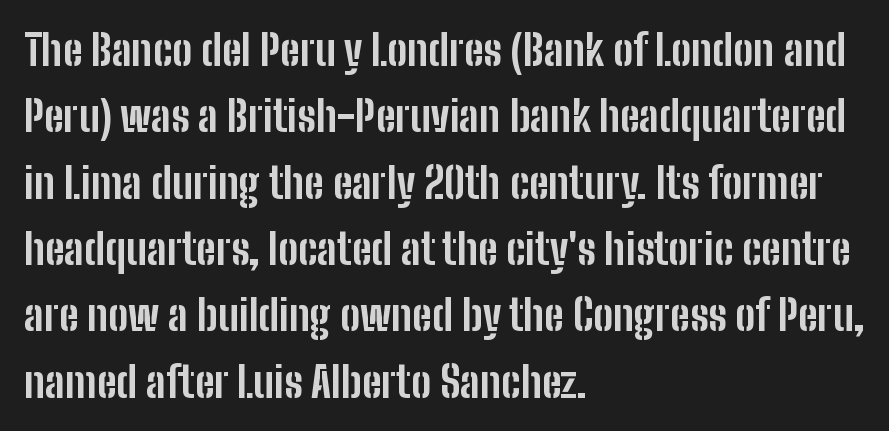
The image shows 42 px bold, condensed sans-serif type, upright; set left-aligned, normal line spacing (1.58x), normal letter spacing, not underlined; low stroke contrast and a medium x-height.
